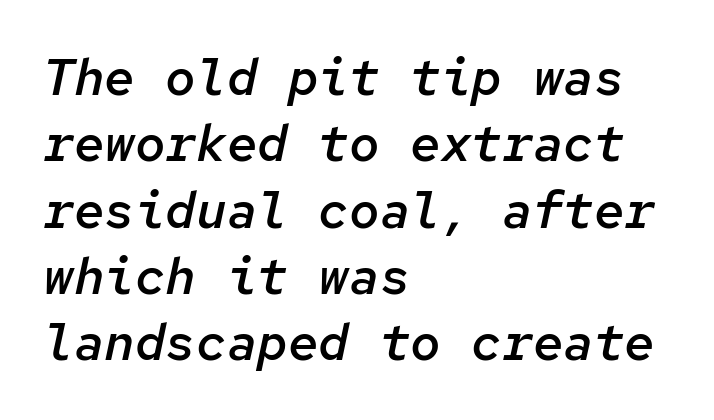
Q: Is the text bold? A: Semi-bold.
Q: Is the text italic (slanted)? A: Yes, it leans right by about 12 degrees.
Q: Is the text underlined? A: No.
Q: How is the paragraph aligned? A: Left-aligned.
Q: Is the spacing between letters normal or unusually wide? A: Normal.
Q: Is the spacing between lines tight, normal or loose? A: Normal.
Q: Width (condensed, normal, or wide)? A: Normal.
Q: Stroke contrast? A: Low.
Q: x-height? A: Medium.
Q: Monospaced? A: Yes.
